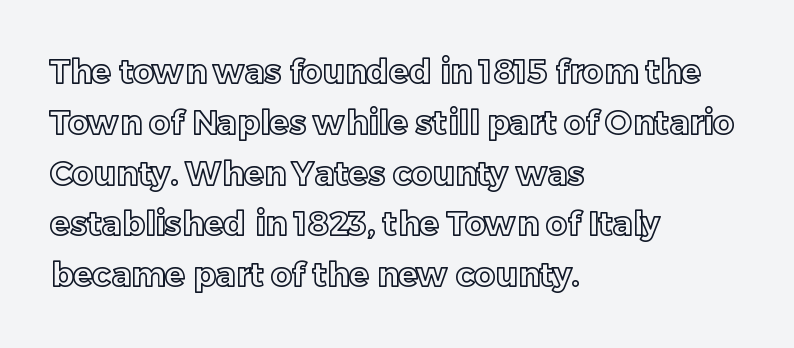
A clean baseline with only descenders dipping below it. Proportional: the letters do not fall into vertical columns. These lines were composed using upright roman letters. The face used here is rendered with its standard letterfit. Where is the straight margin? On the left. What's the leading like? Ordinary, nothing unusual.
